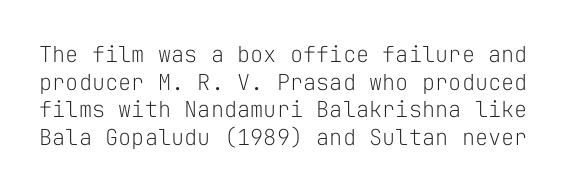
The passage shown has conventional tracking throughout. Ordinary non-slanted type is in use. Heft: none added — not bold. The baseline area is clear. Line spacing here is normal.
